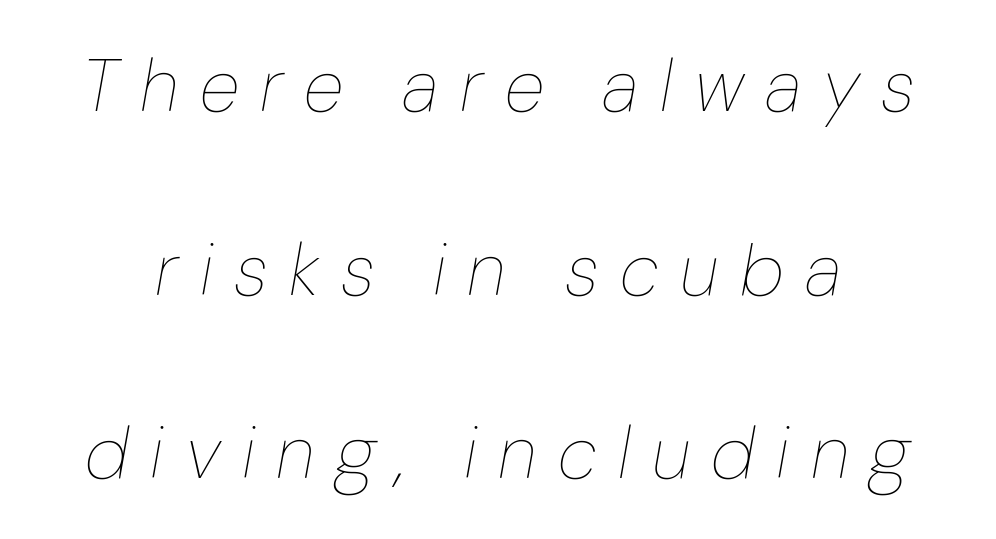
{"italic": "yes", "lean": "right", "slant_degrees": 10, "bold": "no", "weight": "thin", "width": "normal", "stroke_contrast": "low", "x_height": "medium", "monospaced": "no", "underline": "no", "line_spacing": "loose", "line_spacing_ratio": 2.48, "letter_spacing": "wide", "letter_spacing_em": 0.29, "glyph_px": 74}
